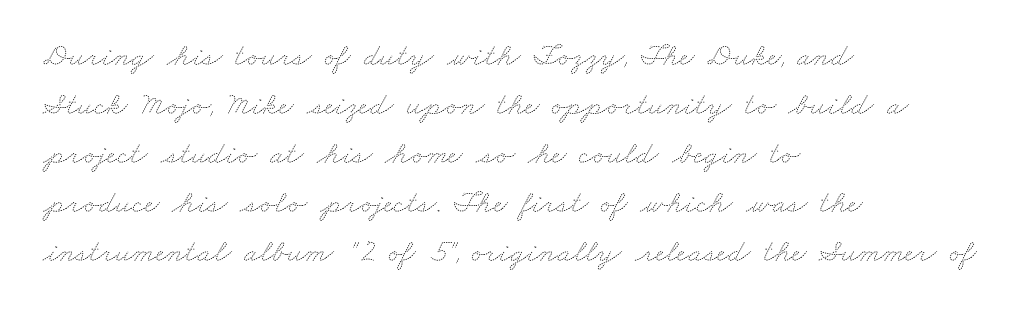
The image shows 32 px thin, wide type; set left-aligned, normal line spacing (1.53x), normal letter spacing, not underlined; medium stroke contrast and a small x-height.
